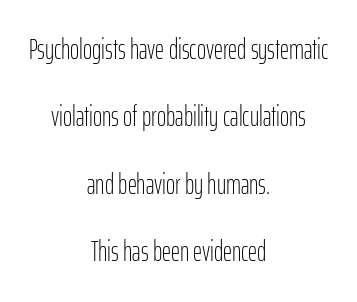
A student would call this center alignment; a typographer would say set centered. This sample uses a sans-serif face. Words float on clear page, feet unadorned. Reading down the column, the eye jumps a long way to each next line. Notice how the stems are strictly vertical — no italics here.
